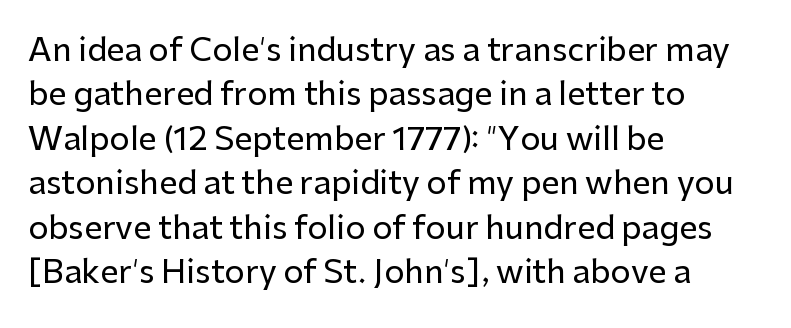
Q: Is the text italic (slanted)? A: No, it is upright.
Q: Is the typeface a serif or a sans-serif typeface? A: Sans-serif.
Q: Is the text underlined? A: No.
Q: How is the paragraph aligned? A: Left-aligned.
Q: Is the spacing between letters normal or unusually wide? A: Normal.
Q: Is the spacing between lines tight, normal or loose? A: Normal.
Q: Width (condensed, normal, or wide)? A: Normal.
Q: Stroke contrast? A: Low.
Q: x-height? A: Medium.
Q: Monospaced? A: No.
